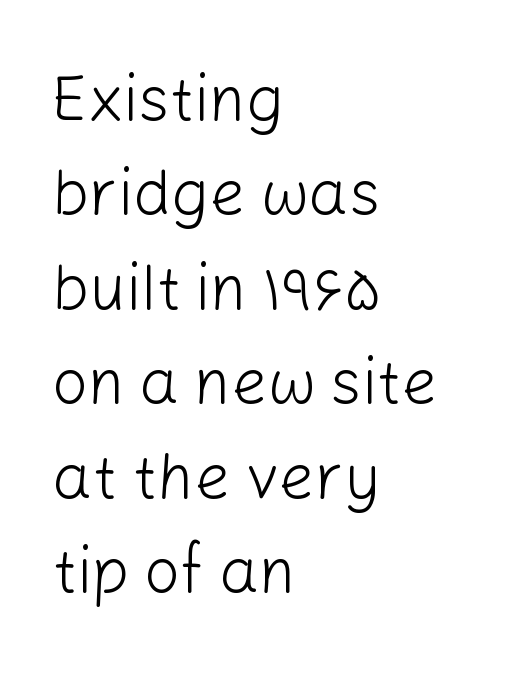
{"serif": "no", "italic": "no", "bold": "no", "weight": "light", "width": "normal", "stroke_contrast": "low", "x_height": "medium", "monospaced": "no", "underline": "no", "align": "left", "line_spacing": "normal", "line_spacing_ratio": 1.5, "letter_spacing": "normal", "letter_spacing_em": 0.0, "glyph_px": 63}
